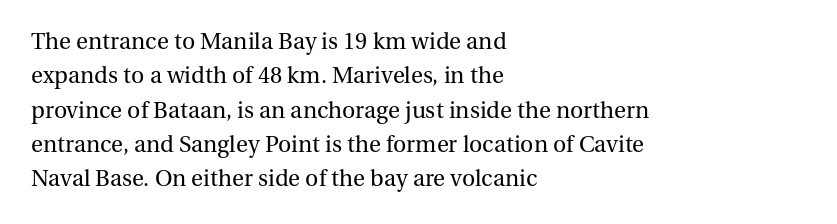
{"italic": "no", "bold": "no", "underline": "no", "align": "left", "line_spacing": "normal", "line_spacing_ratio": 1.49, "letter_spacing": "normal", "letter_spacing_em": 0.0, "glyph_px": 23}
